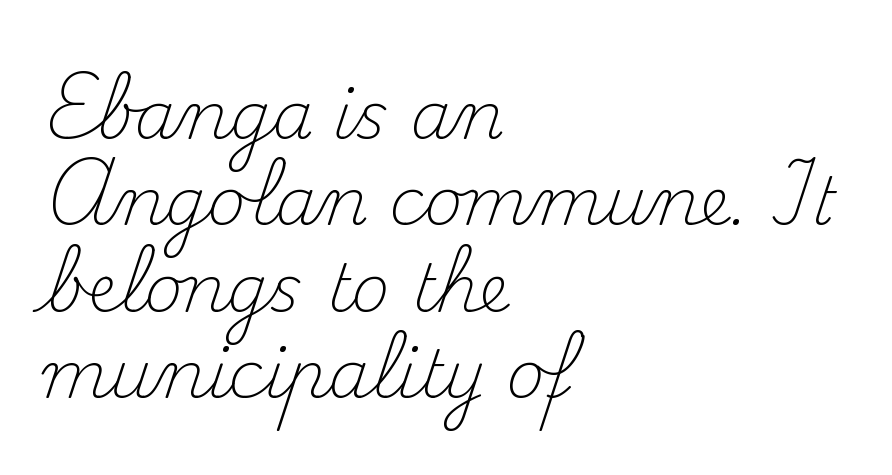
The image shows 66 px light serif type; set left-aligned, normal line spacing (1.31x), normal letter spacing, not underlined; medium stroke contrast and a small x-height.
